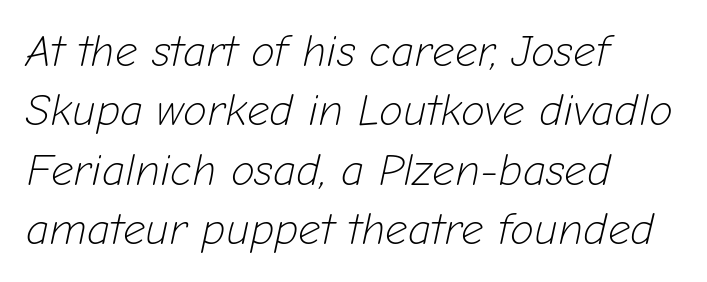
{"italic": "yes", "lean": "right", "slant_degrees": 12, "bold": "no", "weight": "light", "width": "normal", "stroke_contrast": "low", "x_height": "medium", "monospaced": "no", "underline": "no", "align": "left", "line_spacing": "normal", "line_spacing_ratio": 1.35, "letter_spacing": "normal", "letter_spacing_em": 0.0, "glyph_px": 44}
